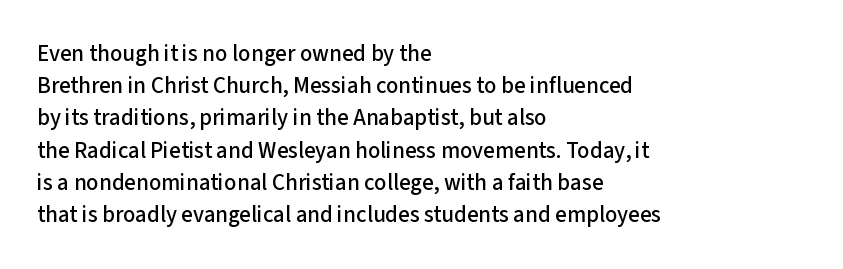
{"italic": "no", "underline": "no", "align": "left", "line_spacing": "normal", "line_spacing_ratio": 1.4, "letter_spacing": "normal", "letter_spacing_em": 0.0, "glyph_px": 23}
